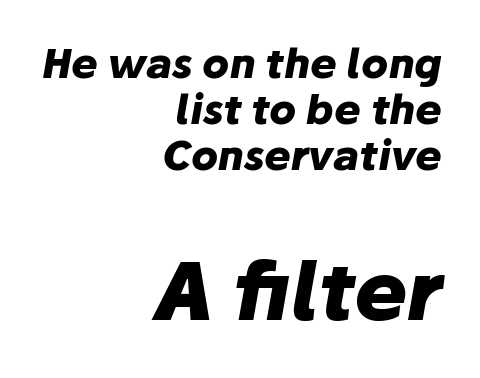
Q: Is the text bold? A: Yes.
Q: Is the text italic (slanted)? A: Yes, it leans right by about 10 degrees.
Q: Is the text underlined? A: No.
Q: How is the paragraph aligned? A: Right-aligned.
Q: Is the spacing between letters normal or unusually wide? A: Normal.
Q: Is the spacing between lines tight, normal or loose? A: Tight.
Q: Which block of text is set in a larger size, the first (top) or the second (bottom)? A: The second (bottom) one.
Q: Width (condensed, normal, or wide)? A: Normal.
Q: Stroke contrast? A: Low.
Q: x-height? A: Medium.
Q: Monospaced? A: No.
